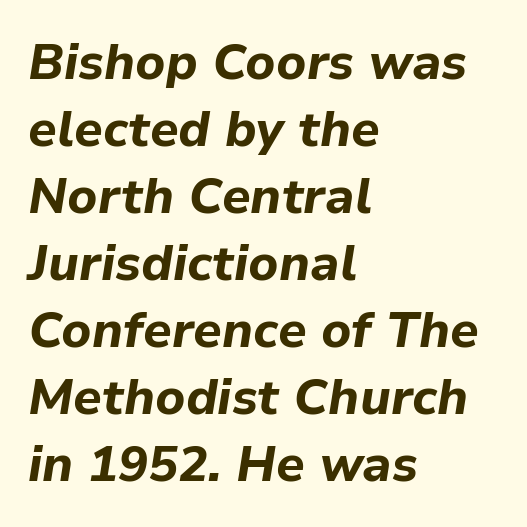
Posture: slanted. Vertical spacing — default. The lines are quadded left. The face used here is proportionally spaced, like ordinary book or web type. Here the glyphs are tracked normally, forming tight word shapes.
